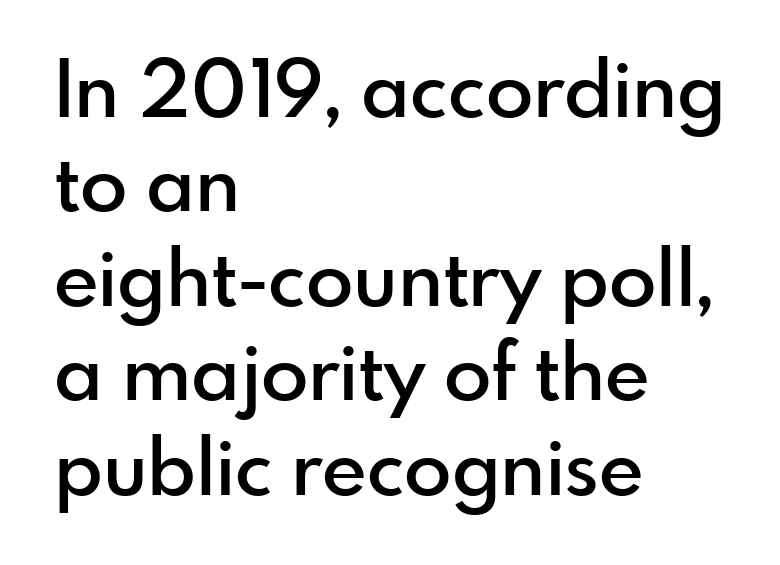
Tall strokes in this sample are plumb rather than angled. The passage shown is typed in a proportional face where columns would drift. Font category for this specimen: sans-serif. What weight is shown? A semibold, between regular and bold. The letters sit at their default tracking, neither squeezed nor spread. The zone under the glyphs is completely vacant.
